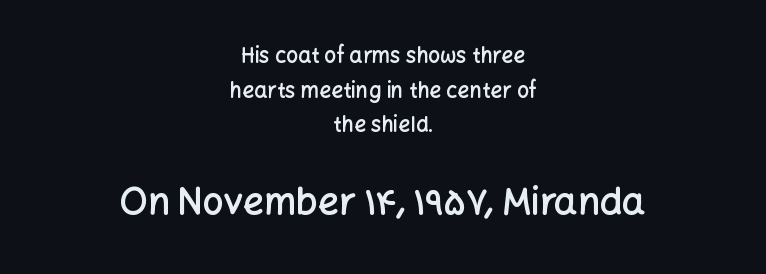
What stands out about the letter spacing? Nothing — it is the standard amount. The glyphs in this specimen are sans serif. Stems and bowls a touch heavier than normal — semibold. In terms of leading, this rendering sits right in the middle.
